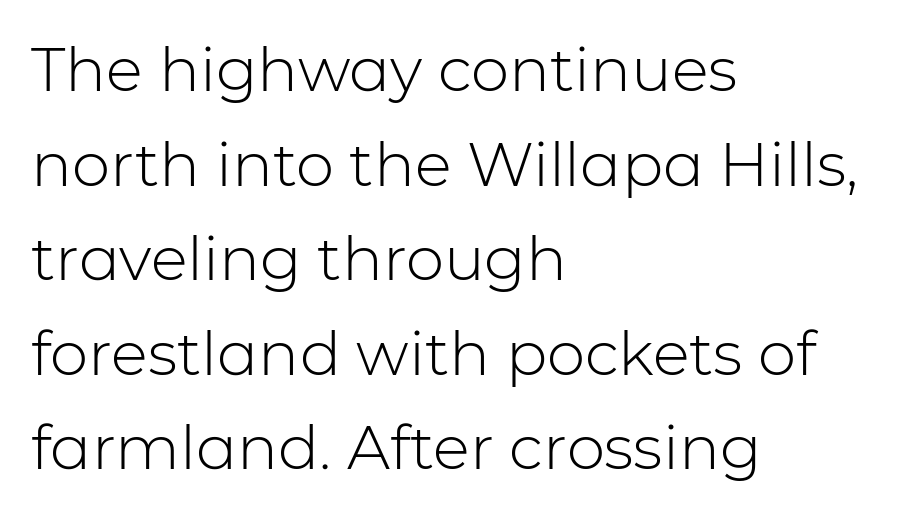
The image shows 61 px light sans-serif type, upright; set left-aligned, normal line spacing (1.55x), normal letter spacing, not underlined; low stroke contrast and a medium x-height.
